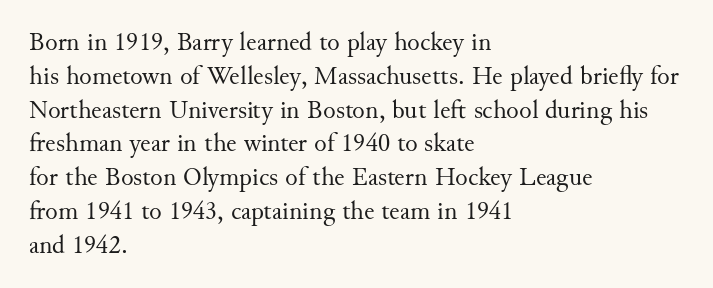
Descenders are the only things crossing below the line. Vertical strokes here are truly vertical. Compared with typical paragraphs, the rows here are spaced about the same. The setting favours the left margin, as ordinary paragraphs usually do.
